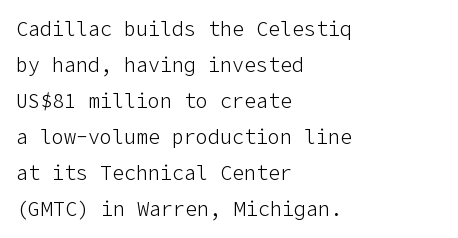
{"italic": "no", "bold": "no", "underline": "no", "align": "left", "line_spacing_ratio": 1.8, "letter_spacing": "normal", "letter_spacing_em": 0.0, "glyph_px": 20}
